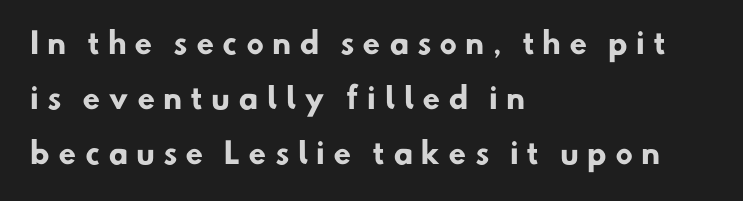
Is this a fixed-width face? No — the glyphs have proportional, varying widths. Reading down the block, your eye returns to a fixed left position each line. The gaps between neighbouring characters are conspicuously large. Check under the words: just untouched page.
